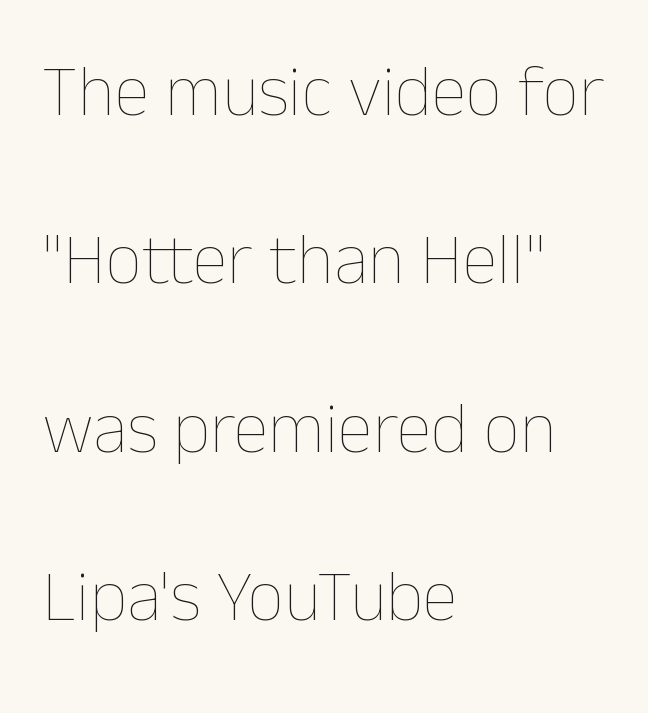
Loosely led — the rows are spread out. A typesetter would call this proportional, since set widths differ per character. The strokes are not fattened; the text isn't bold. Descender tails drop into unmarked territory. In CSS terms this would be text-align: left. These lines were composed using upright roman letters.
